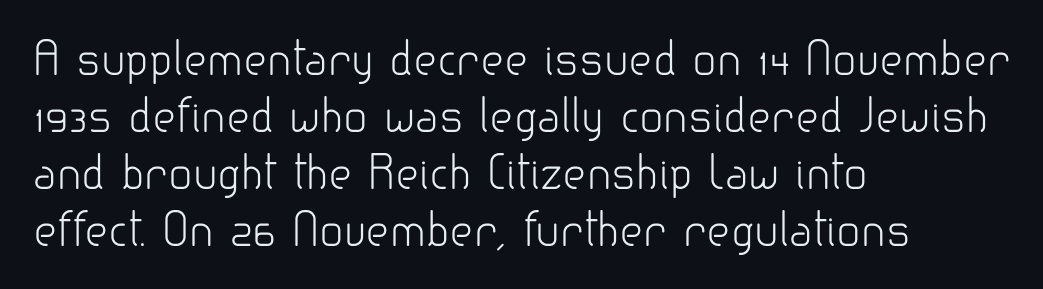
Grotesque or geometric, the face here clearly has no serifs. A clean baseline with only descenders dipping below it. The lettering holds an erect, upright posture throughout. Successive baselines arrive at the customary interval.
